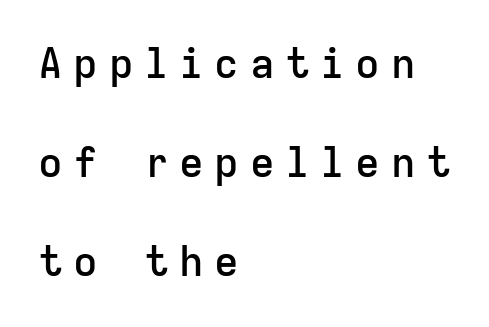
I'd describe the lettering as semibold — firm but not a full bold. Ascenders rise straight up at ninety degrees. The tracking jumps out immediately: characters are airy and widely separated. Each letter's strokes conclude bluntly, with no projecting serifs.
